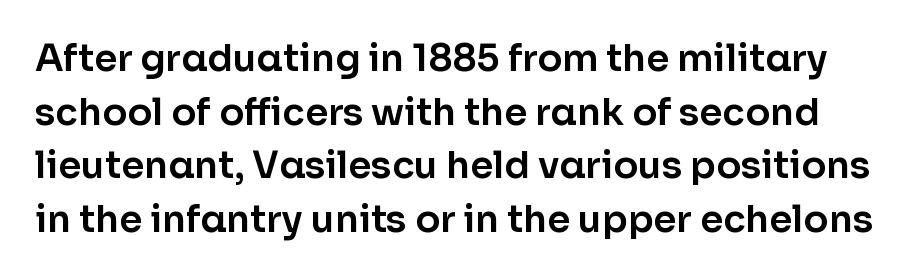
{"serif": "no", "italic": "no", "width": "normal", "stroke_contrast": "low", "x_height": "medium", "monospaced": "no", "underline": "no", "line_spacing": "normal", "line_spacing_ratio": 1.45, "letter_spacing": "normal", "letter_spacing_em": 0.0, "glyph_px": 37}
